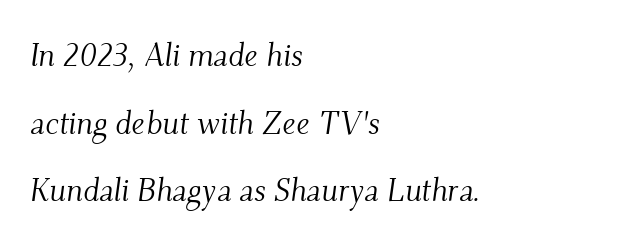
The image shows 32 px light serif type, italic (leaning right); set left-aligned, loose line spacing (2.11x), normal letter spacing, not underlined; medium stroke contrast and a small x-height.
